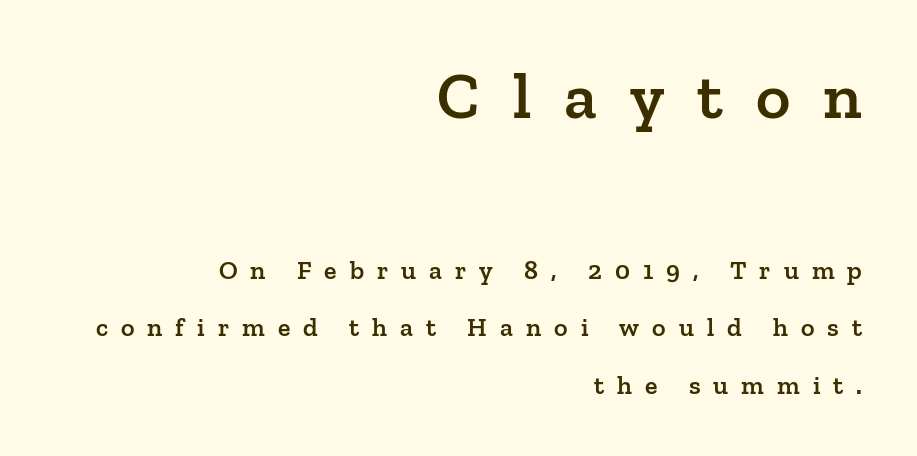
The image shows 66 px semibold serif type, upright; set right-aligned, loose line spacing (2.21x), unusually wide letter spacing (+0.5 em), not underlined; the first (top) block is 2.54x larger; low stroke contrast and a medium x-height.
